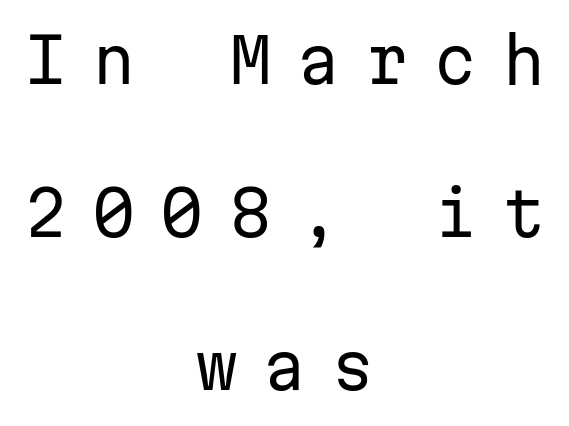
You could only call the tracking loose — the letters float apart. The letters stand straight up with perfectly vertical stems. The designer went with a sans here, leaving each stem footless. Think of a typewriter: that constant character pitch is what you see here. Nobody drew a line under any word here. Compared with a typical body face, this is equally light or lighter still.
